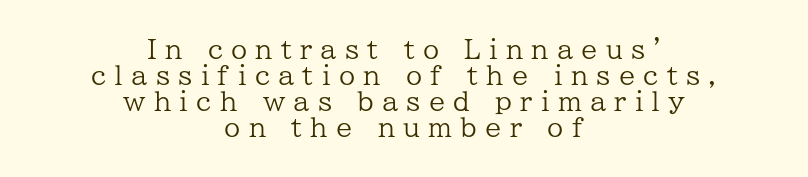
The specimen reads as upright at a glance. Compared with typical paragraphs, the rows here are closer together. Compared with typical body copy, the letter spacing here is much looser. No word sits above an underline. The cut favours lightness, reaching ordinary text weight at its darkest. The rag falls on both sides of this text block equally.
